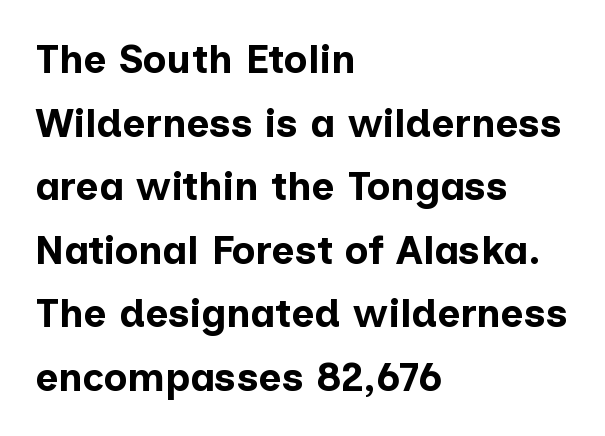
The image shows 40 px bold sans-serif type, upright; set left-aligned, normal line spacing (1.59x), normal letter spacing, not underlined; low stroke contrast and a medium x-height.
